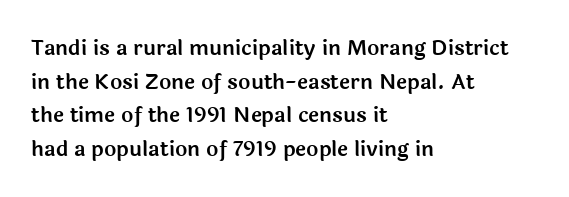
The image shows 21 px text type, upright; set left-aligned, normal line spacing (1.6x), normal letter spacing, not underlined.
